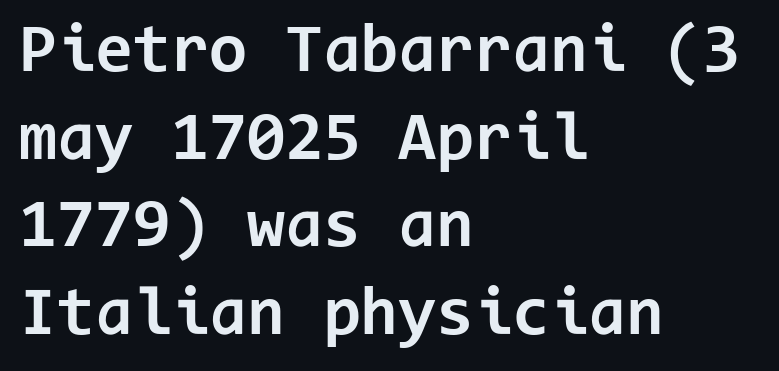
Q: Is the text bold? A: Yes.
Q: Is the text italic (slanted)? A: No, it is upright.
Q: Is the typeface a serif or a sans-serif typeface? A: Sans-serif.
Q: Is the text underlined? A: No.
Q: How is the paragraph aligned? A: Left-aligned.
Q: Is the spacing between letters normal or unusually wide? A: Normal.
Q: Is the spacing between lines tight, normal or loose? A: Normal.
Q: Width (condensed, normal, or wide)? A: Normal.
Q: Stroke contrast? A: Low.
Q: x-height? A: Medium.
Q: Monospaced? A: Yes.
